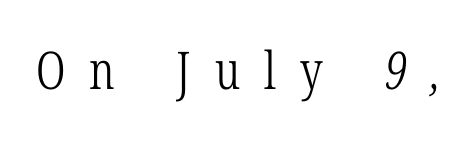
{"serif": "yes", "bold": "no", "weight": "light", "width": "condensed", "stroke_contrast": "low", "x_height": "medium", "monospaced": "no", "underline": "no", "letter_spacing": "wide", "letter_spacing_em": 0.46, "glyph_px": 52}
